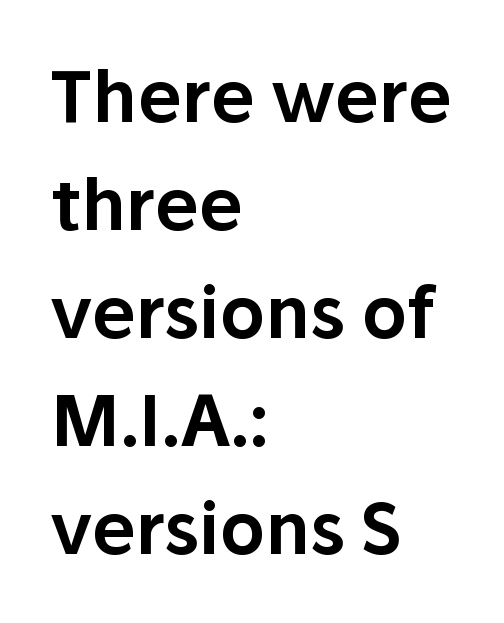
Q: Is the text italic (slanted)? A: No, it is upright.
Q: Is the typeface a serif or a sans-serif typeface? A: Sans-serif.
Q: Is the text underlined? A: No.
Q: How is the paragraph aligned? A: Left-aligned.
Q: Is the spacing between letters normal or unusually wide? A: Normal.
Q: Is the spacing between lines tight, normal or loose? A: Normal.
Q: Width (condensed, normal, or wide)? A: Normal.
Q: Stroke contrast? A: Low.
Q: x-height? A: Medium.
Q: Monospaced? A: No.
